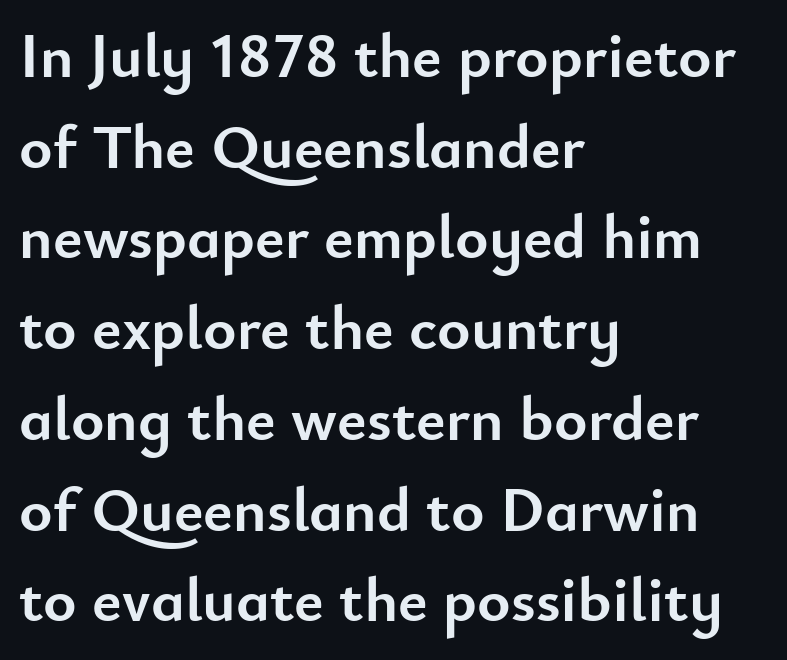
{"serif": "no", "italic": "no", "bold": "yes", "weight": "semibold", "width": "normal", "stroke_contrast": "low", "x_height": "small", "monospaced": "no", "underline": "no", "align": "left", "line_spacing": "normal", "line_spacing_ratio": 1.44, "letter_spacing": "normal", "letter_spacing_em": 0.0, "glyph_px": 63}
